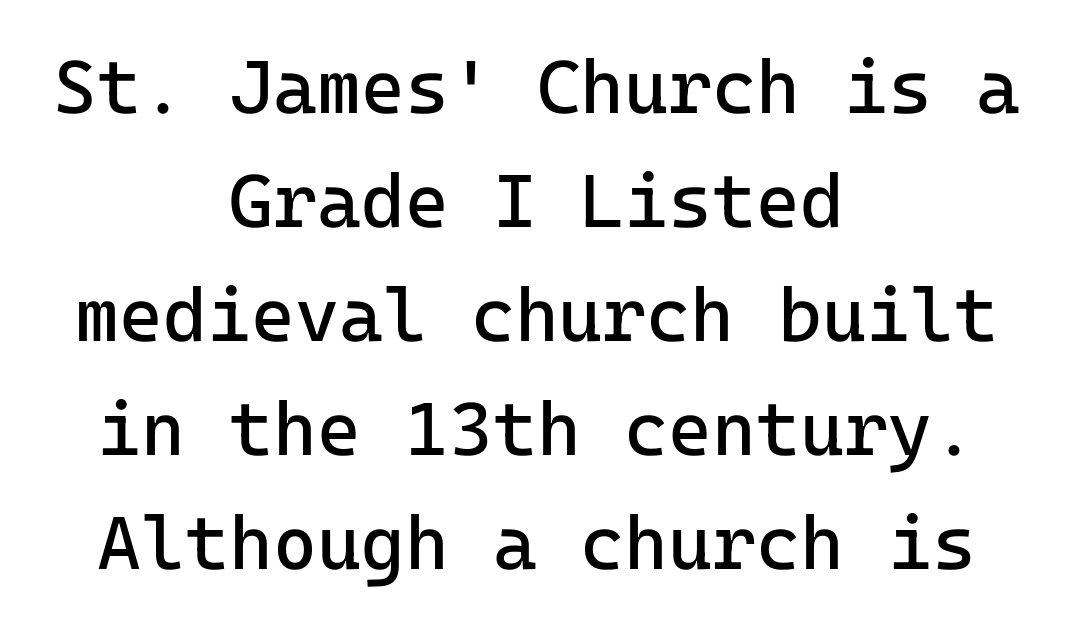
Q: Is the text bold? A: No.
Q: Is the text italic (slanted)? A: No, it is upright.
Q: Is the typeface a serif or a sans-serif typeface? A: Sans-serif.
Q: Is the text underlined? A: No.
Q: How is the paragraph aligned? A: Centered.
Q: Is the spacing between letters normal or unusually wide? A: Normal.
Q: Is the spacing between lines tight, normal or loose? A: Normal.
Q: Width (condensed, normal, or wide)? A: Normal.
Q: Stroke contrast? A: Low.
Q: x-height? A: Medium.
